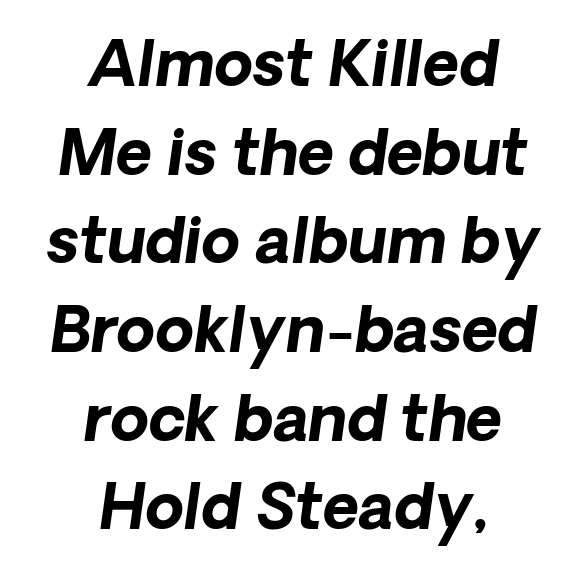
Students, this is bold: see how much ink each stroke carries. Honestly, the row spacing looks completely unremarkable. This sample has the flowing, uneven cadence of proportional lettering. Does the copy run flush right? No — it is centered line by line. Between one letter and the next there's only the usual sliver of space. Each letter's strokes conclude bluntly, with no projecting serifs.
